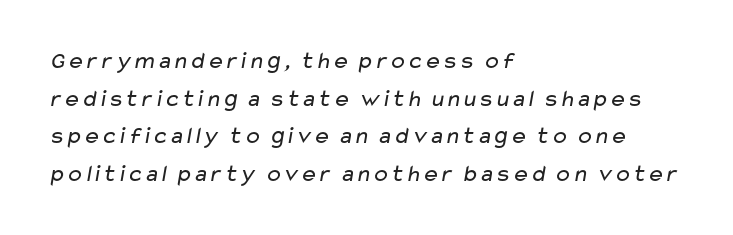
Q: Is the text bold? A: No.
Q: Is the text underlined? A: No.
Q: How is the paragraph aligned? A: Left-aligned.
Q: Is the spacing between letters normal or unusually wide? A: Normal.
Q: Is the spacing between lines tight, normal or loose? A: Normal.
